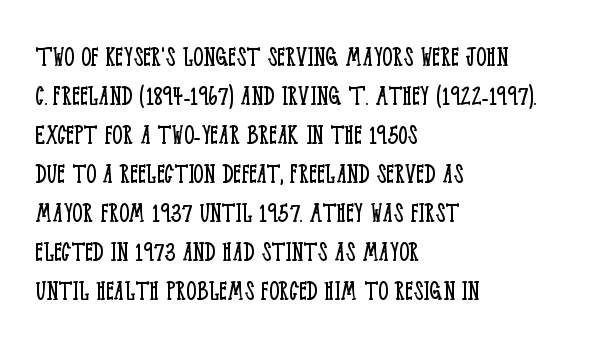
The image shows 31 px light, condensed serif type, upright; set left-aligned, normal line spacing (1.26x), normal letter spacing, not underlined; low stroke contrast and a large x-height.
